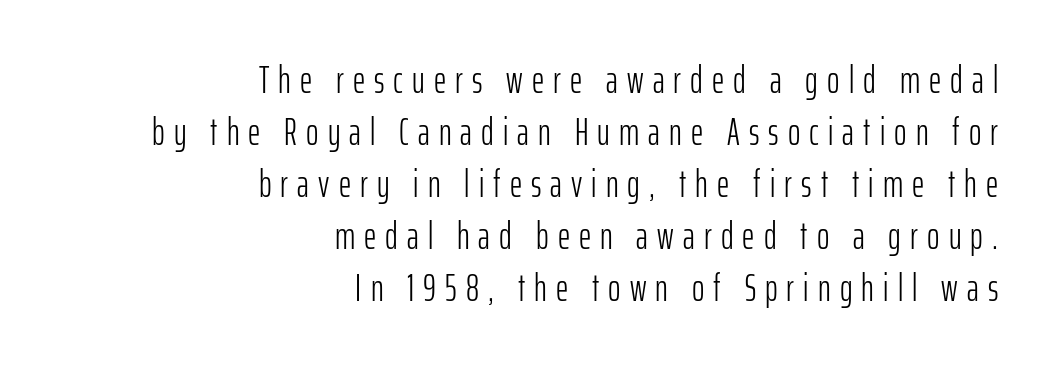
{"serif": "no", "italic": "no", "bold": "no", "weight": "light", "width": "condensed", "stroke_contrast": "low", "x_height": "medium", "monospaced": "no", "underline": "no", "align": "right", "line_spacing": "normal", "line_spacing_ratio": 1.37, "letter_spacing": "wide", "letter_spacing_em": 0.24, "glyph_px": 38}
